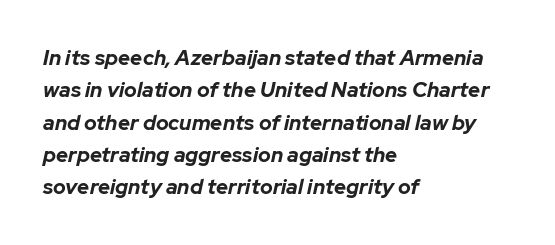
{"italic": "yes", "lean": "right", "slant_degrees": 12, "bold": "yes", "underline": "no", "align": "left", "line_spacing": "normal", "line_spacing_ratio": 1.54, "letter_spacing": "normal", "letter_spacing_em": 0.0, "glyph_px": 21}
